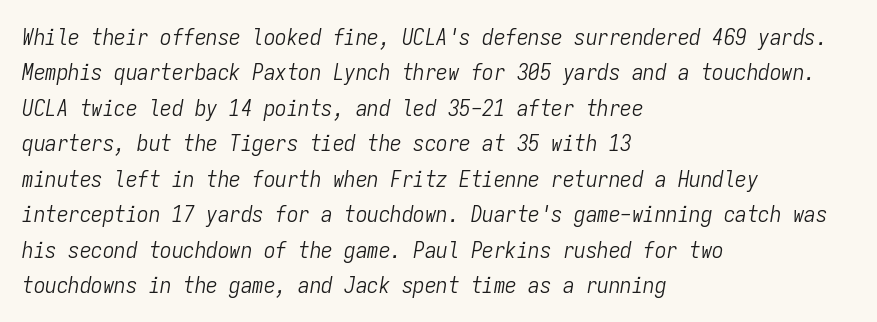
The image shows 23 px text type, italic (leaning right); set left-aligned, normal line spacing (1.54x), normal letter spacing, not underlined.
